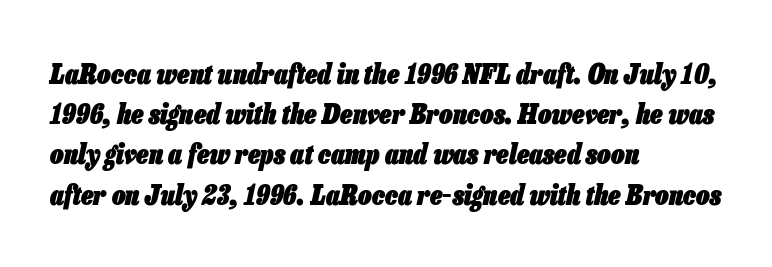
The image shows 27 px bold type, italic (leaning right); set left-aligned, normal line spacing (1.49x), normal letter spacing, not underlined.
